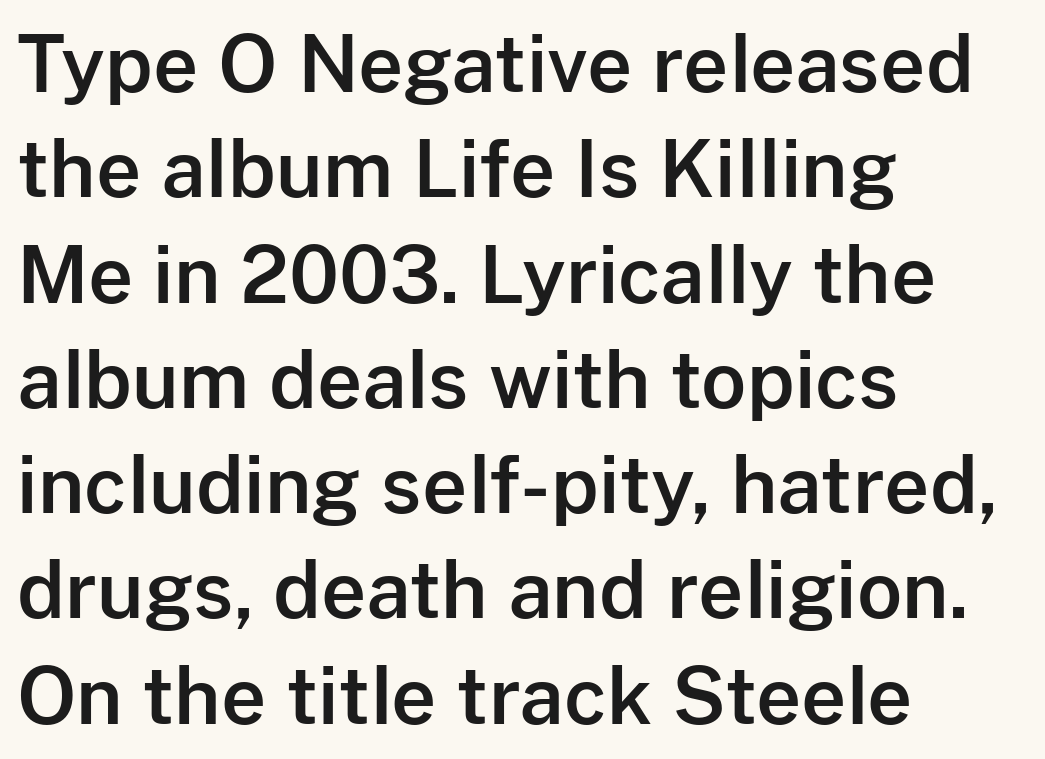
The image shows 78 px sans-serif type, upright; set left-aligned, normal line spacing (1.35x), normal letter spacing, not underlined; low stroke contrast and a medium x-height.
